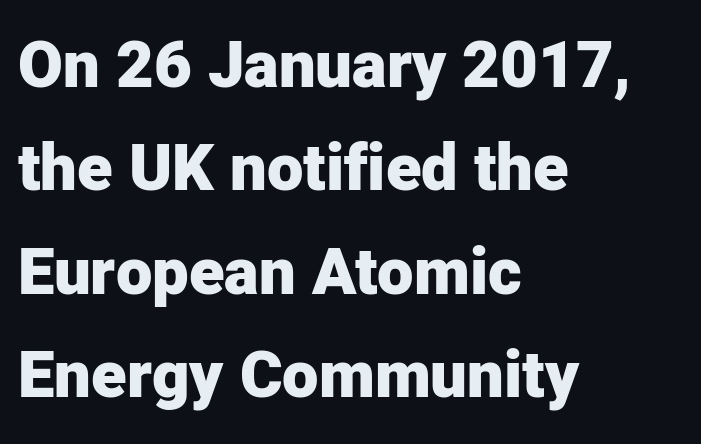
If you drew a line through each stem, it would be perfectly vertical. Typographically, this falls in the sans-serif category. Type without underlining. Looks like regular typesetting: each glyph gets only the width it needs. How are the letters spaced? Ordinarily, with no added tracking. A student would call this left alignment; a typographer would say flush left, rag right.
